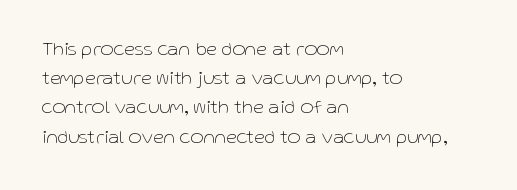
{"italic": "no", "bold": "no", "underline": "no", "align": "left", "line_spacing": "normal", "line_spacing_ratio": 1.46, "letter_spacing": "normal", "letter_spacing_em": 0.0, "glyph_px": 20}
